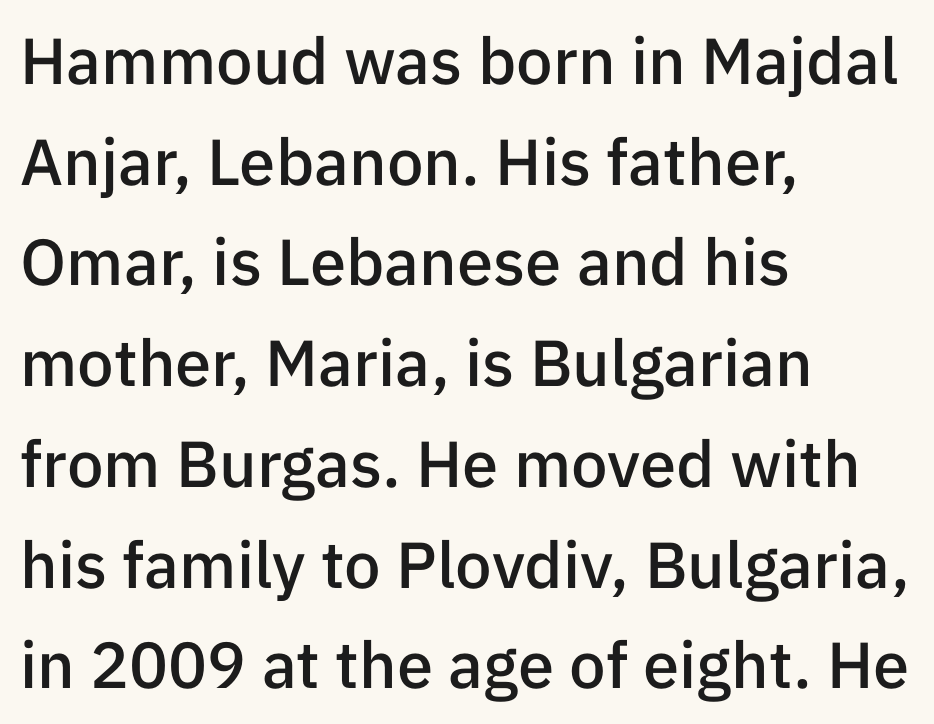
The image shows 65 px semibold sans-serif type, upright; set left-aligned, normal line spacing (1.55x), normal letter spacing, not underlined; low stroke contrast and a medium x-height.
